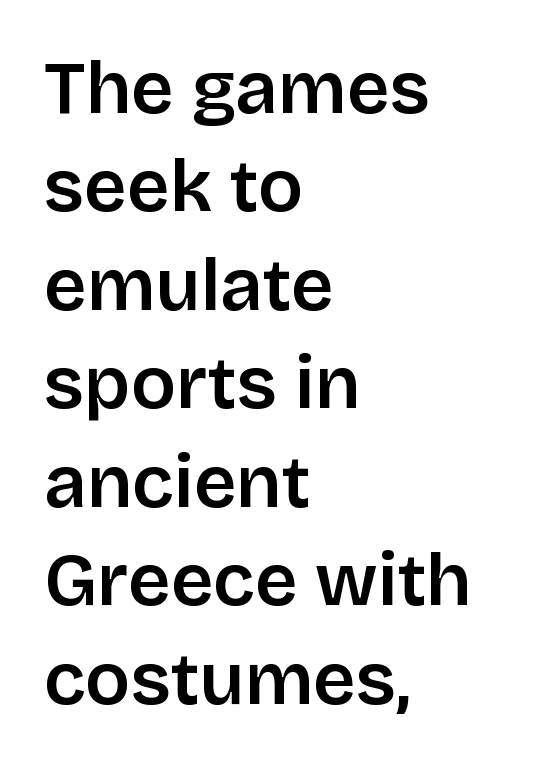
Q: Is the text bold? A: Semi-bold.
Q: Is the text italic (slanted)? A: No, it is upright.
Q: Is the typeface a serif or a sans-serif typeface? A: Sans-serif.
Q: Is the text underlined? A: No.
Q: How is the paragraph aligned? A: Left-aligned.
Q: Is the spacing between letters normal or unusually wide? A: Normal.
Q: Is the spacing between lines tight, normal or loose? A: Normal.
Q: Width (condensed, normal, or wide)? A: Normal.
Q: Stroke contrast? A: Low.
Q: x-height? A: Large.
Q: Monospaced? A: No.
